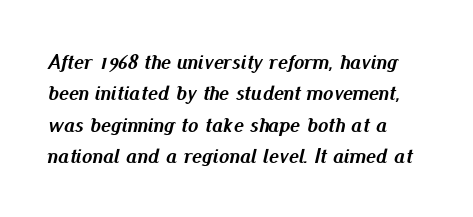
Leading: standard. This sample is left-justified, so line endings fall wherever the words run out. This is oblique type, the kind used for emphasis or titles. This sample uses plain, unmodified letter spacing. Summary of weight: heavy, a full bold.
